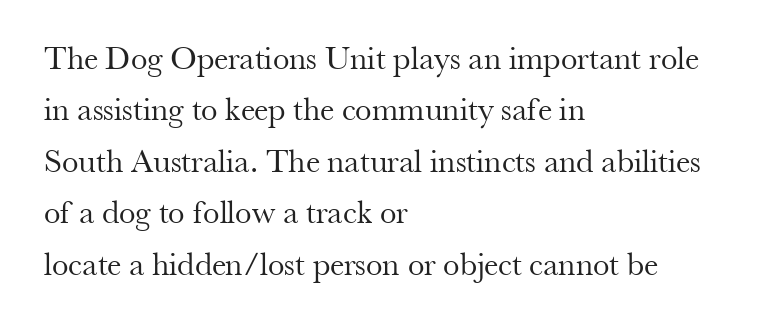
{"serif": "yes", "italic": "no", "bold": "no", "weight": "regular", "width": "normal", "stroke_contrast": "medium", "x_height": "small", "monospaced": "no", "underline": "no", "align": "left", "line_spacing": "normal", "line_spacing_ratio": 1.56, "letter_spacing": "normal", "letter_spacing_em": 0.0, "glyph_px": 33}
